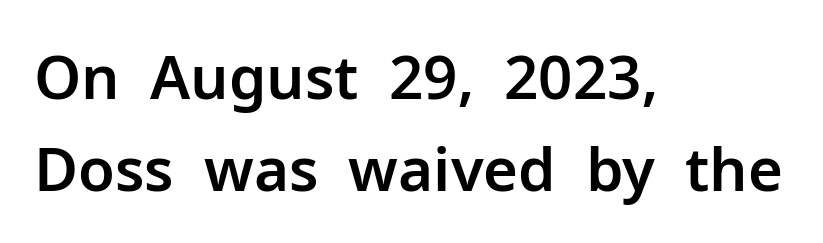
{"serif": "no", "italic": "no", "width": "normal", "stroke_contrast": "low", "x_height": "medium", "monospaced": "no", "underline": "no", "align": "left", "line_spacing": "normal", "line_spacing_ratio": 1.53, "letter_spacing": "normal", "letter_spacing_em": 0.0, "glyph_px": 60}
